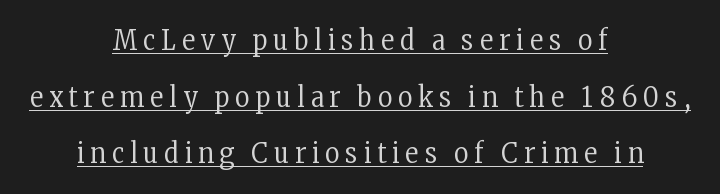
Substantial extra tracking has been applied to these lines. Stems here are at most as thick as an everyday book face. Yep, those are serifs on the letters. A great deal of white space separates one row of letters from the next. Each letter keeps its own natural width here, so spacing adapts to shape. The lettering is marked with a stroke running underneath it.
